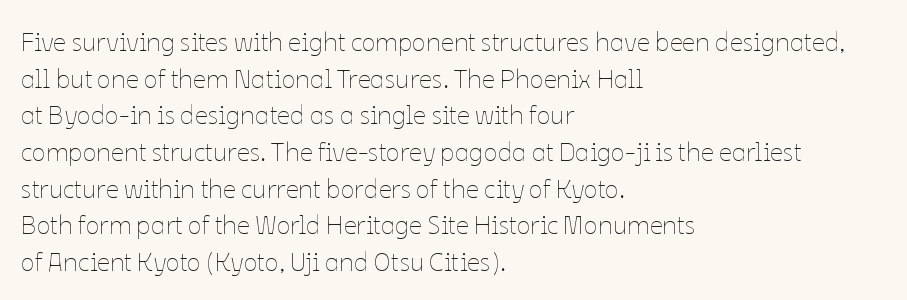
Q: Is the text bold? A: No.
Q: Is the text italic (slanted)? A: No, it is upright.
Q: Is the text underlined? A: No.
Q: How is the paragraph aligned? A: Left-aligned.
Q: Is the spacing between letters normal or unusually wide? A: Normal.
Q: Is the spacing between lines tight, normal or loose? A: Normal.
